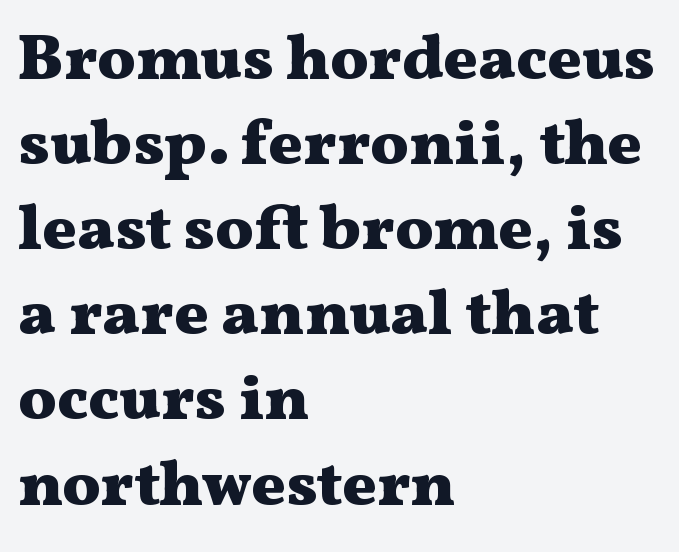
The zone under the glyphs is completely vacant. Compared with an ordinary text face, these strokes are far heavier — a full bold. Nobody touched the tracking dial on this one. I'd call this a serif setting — the letters wear small feet.
